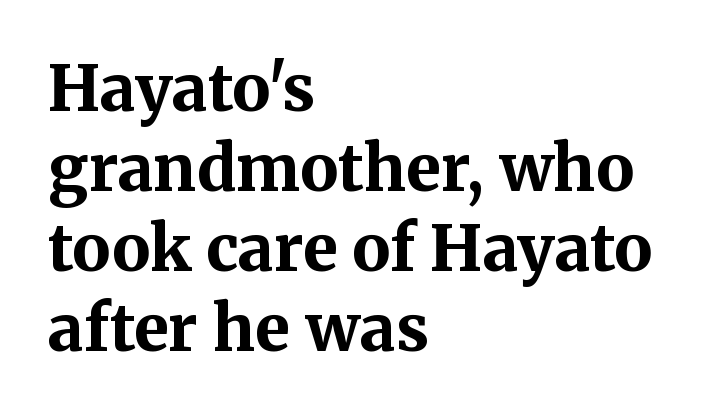
{"serif": "yes", "italic": "no", "bold": "yes", "weight": "bold", "width": "normal", "stroke_contrast": "medium", "x_height": "medium", "monospaced": "no", "underline": "no", "align": "left", "line_spacing": "normal", "line_spacing_ratio": 1.25, "letter_spacing": "normal", "letter_spacing_em": 0.0, "glyph_px": 64}
